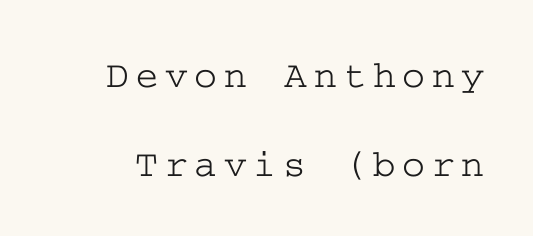
Q: Is the text italic (slanted)? A: No, it is upright.
Q: Is the typeface a serif or a sans-serif typeface? A: Serif.
Q: Is the text underlined? A: No.
Q: Is the spacing between lines tight, normal or loose? A: Loose.
Q: Width (condensed, normal, or wide)? A: Wide.
Q: Stroke contrast? A: Low.
Q: x-height? A: Medium.
